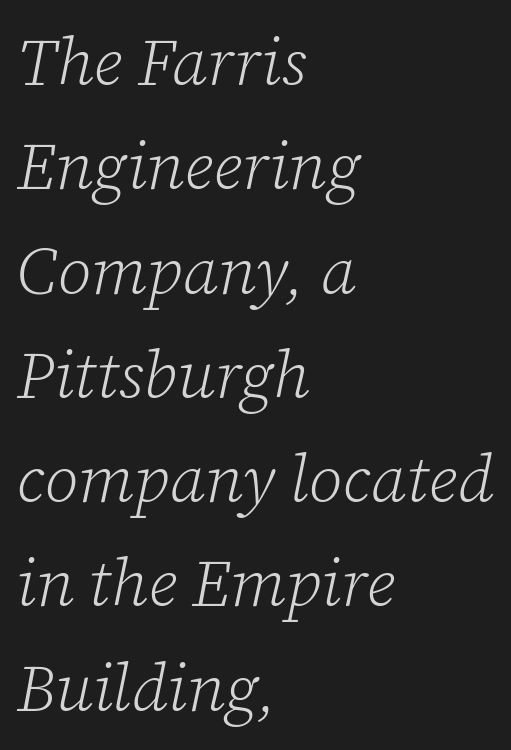
{"serif": "yes", "italic": "yes", "lean": "right", "slant_degrees": 12, "bold": "no", "weight": "light", "width": "normal", "stroke_contrast": "low", "x_height": "medium", "monospaced": "no", "underline": "no", "align": "left", "line_spacing": "normal", "line_spacing_ratio": 1.58, "letter_spacing": "normal", "letter_spacing_em": 0.0, "glyph_px": 66}
